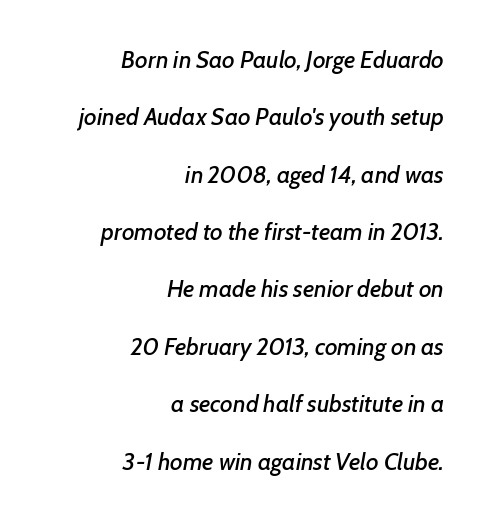
The space directly below the letters is spotless. Honestly, the letter spacing is just normal — you wouldn't notice it. Designer's note — italics engaged. The rendering uses a large line-height, opening up the rows. The rendering anchors every line to the right-hand side.
